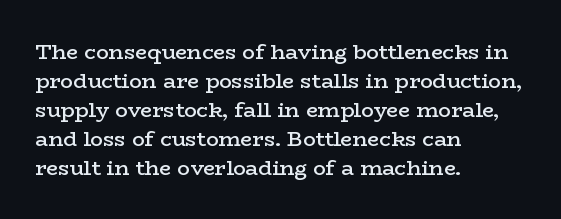
{"italic": "no", "bold": "semi", "underline": "no", "align": "left", "line_spacing": "normal", "line_spacing_ratio": 1.38, "letter_spacing": "normal", "letter_spacing_em": 0.0, "glyph_px": 21}
